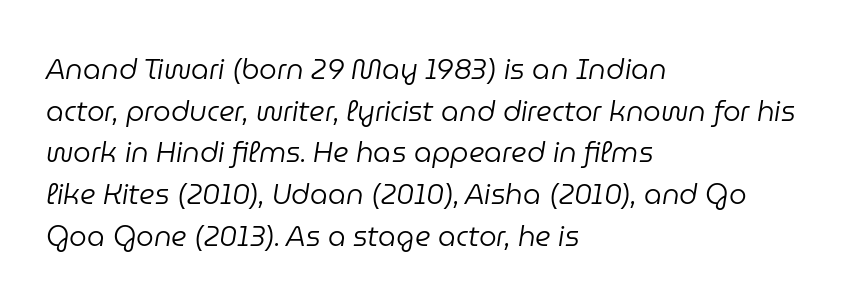
{"italic": "yes", "lean": "right", "slant_degrees": 9, "bold": "no", "weight": "regular", "width": "normal", "stroke_contrast": "low", "x_height": "medium", "monospaced": "no", "underline": "no", "align": "left", "line_spacing": "normal", "line_spacing_ratio": 1.49, "letter_spacing": "normal", "letter_spacing_em": 0.0, "glyph_px": 28}
